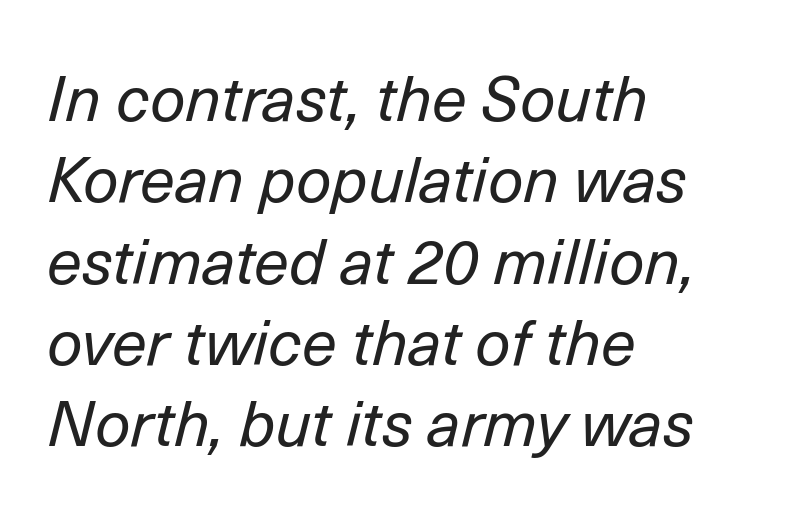
Q: Is the text bold? A: No.
Q: Is the text italic (slanted)? A: Yes, it leans right by about 14 degrees.
Q: Is the text underlined? A: No.
Q: How is the paragraph aligned? A: Left-aligned.
Q: Is the spacing between letters normal or unusually wide? A: Normal.
Q: Is the spacing between lines tight, normal or loose? A: Normal.
Q: Width (condensed, normal, or wide)? A: Normal.
Q: Stroke contrast? A: Low.
Q: x-height? A: Medium.
Q: Monospaced? A: No.
